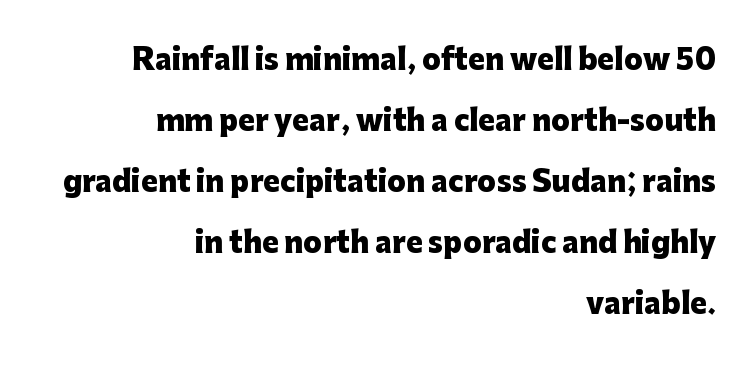
Q: Is the text bold? A: Yes.
Q: Is the text italic (slanted)? A: No, it is upright.
Q: Is the typeface a serif or a sans-serif typeface? A: Sans-serif.
Q: Is the text underlined? A: No.
Q: How is the paragraph aligned? A: Right-aligned.
Q: Is the spacing between letters normal or unusually wide? A: Normal.
Q: Is the spacing between lines tight, normal or loose? A: Loose.
Q: Width (condensed, normal, or wide)? A: Normal.
Q: Stroke contrast? A: Low.
Q: x-height? A: Medium.
Q: Monospaced? A: No.
